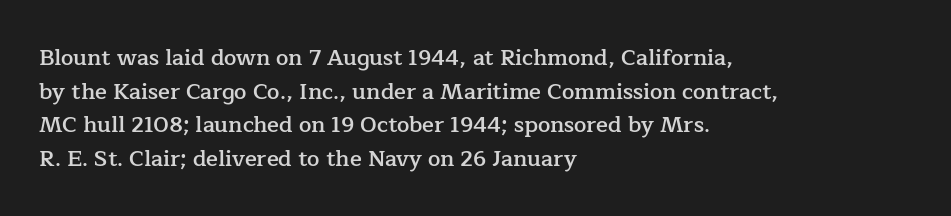
{"italic": "no", "bold": "semi", "underline": "no", "align": "left", "line_spacing": "normal", "line_spacing_ratio": 1.53, "letter_spacing": "normal", "letter_spacing_em": 0.0, "glyph_px": 22}
